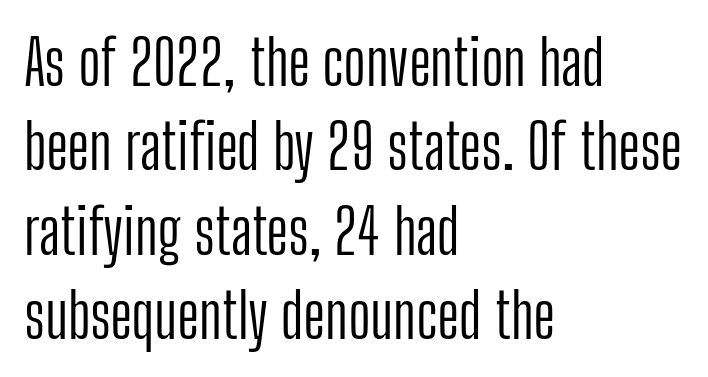
Q: Is the text bold? A: No.
Q: Is the text italic (slanted)? A: No, it is upright.
Q: Is the typeface a serif or a sans-serif typeface? A: Sans-serif.
Q: Is the text underlined? A: No.
Q: How is the paragraph aligned? A: Left-aligned.
Q: Is the spacing between letters normal or unusually wide? A: Normal.
Q: Is the spacing between lines tight, normal or loose? A: Normal.
Q: Width (condensed, normal, or wide)? A: Condensed.
Q: Stroke contrast? A: Low.
Q: x-height? A: Medium.
Q: Monospaced? A: No.
